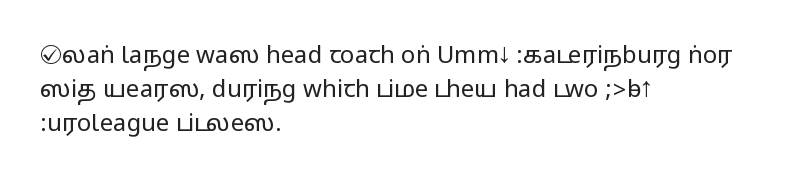
{"italic": "no", "underline": "no", "align": "left", "line_spacing": "normal", "line_spacing_ratio": 1.41, "letter_spacing": "normal", "letter_spacing_em": 0.0, "glyph_px": 24}
